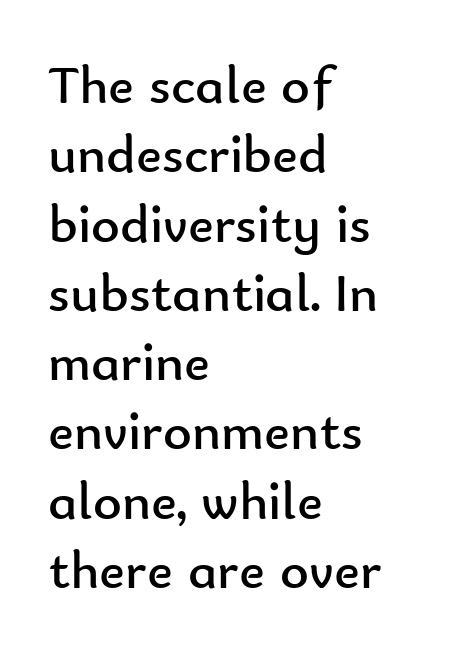
Default kerning and tracking; the words read as compact shapes. Notice how descenders clear the ascenders below comfortably — that's standard leading. These lines are set flush left with a ragged right edge. Is this a fixed-width face? No — the glyphs have proportional, varying widths. In terms of letterform style, serifs are entirely absent. Upright lettering throughout.
